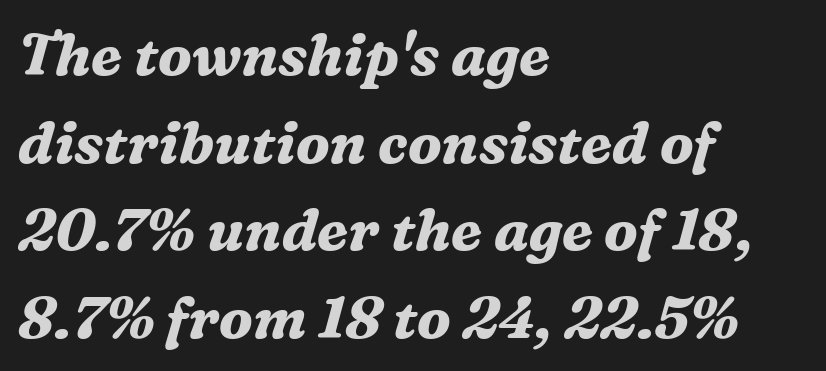
Q: Is the text bold? A: Yes.
Q: Is the text italic (slanted)? A: Yes, it leans right by about 16 degrees.
Q: Is the typeface a serif or a sans-serif typeface? A: Serif.
Q: Is the text underlined? A: No.
Q: How is the paragraph aligned? A: Left-aligned.
Q: Is the spacing between letters normal or unusually wide? A: Normal.
Q: Is the spacing between lines tight, normal or loose? A: Normal.
Q: Width (condensed, normal, or wide)? A: Normal.
Q: Stroke contrast? A: Medium.
Q: x-height? A: Medium.
Q: Monospaced? A: No.
